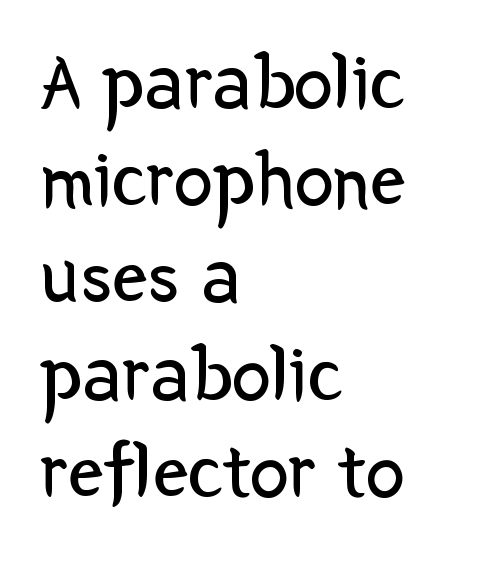
Every stem runs plumb, perpendicular to the baseline. Every row of glyphs begins at an identical x-position on the left. The text was rendered using a sans face with plain stroke endings. Heaviness? Minimal to ordinary, like unemphasized prose. Type without underlining. Between one letter and the next there's only the usual sliver of space.
